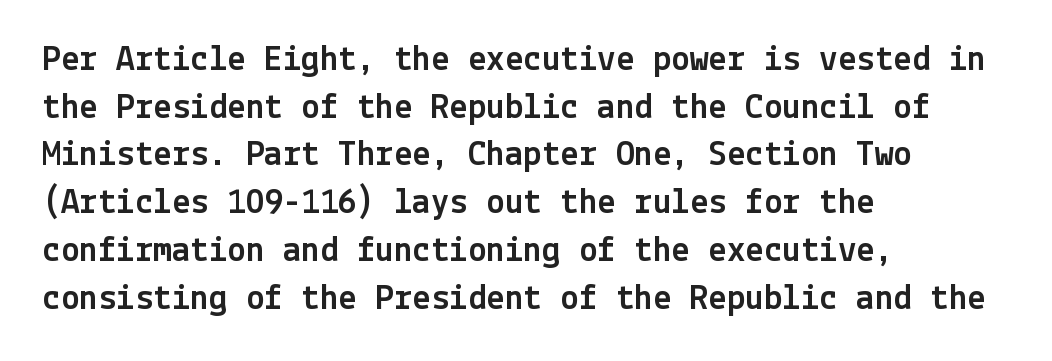
A typesetter would call this leading conventional body-copy spacing. The line texture is even and compact thanks to regular tracking. Check where the strokes stop: nothing finishes them off — pure sans. Alignment: flush left. Plain, unruled lines of type. Vertical strokes here are truly vertical.
